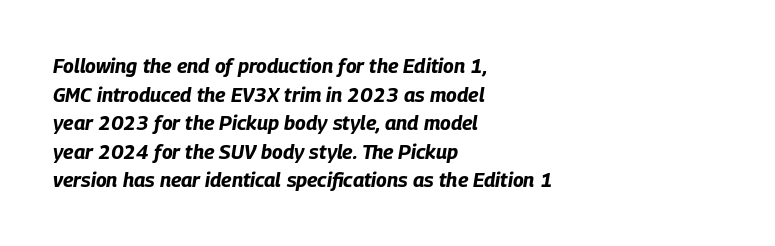
Interline gaps are of average width in this sample. Quick note: italic. In CSS terms this would be text-align: left. The baseline area is clear.
